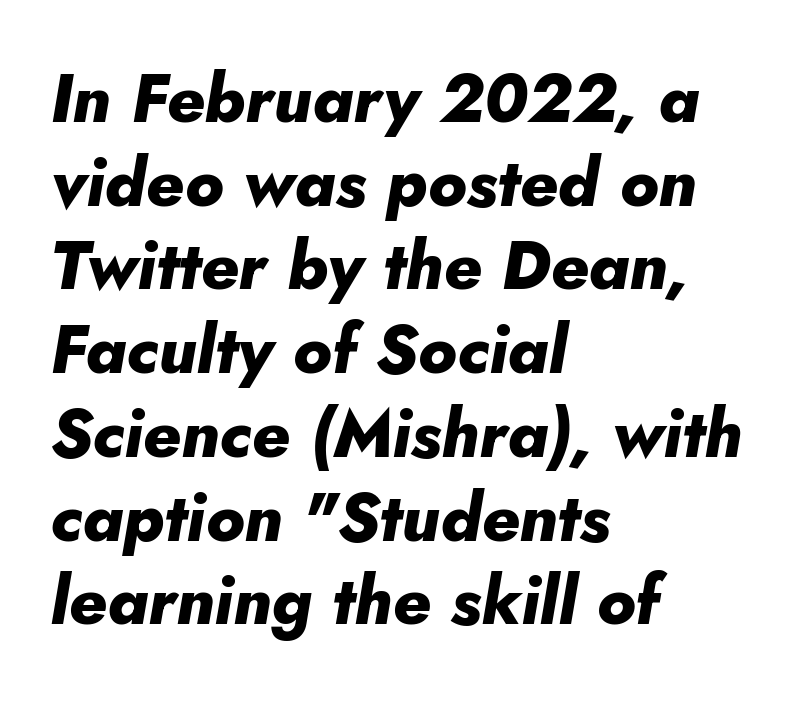
{"italic": "yes", "lean": "right", "slant_degrees": 5, "bold": "yes", "weight": "heavy", "width": "normal", "stroke_contrast": "low", "x_height": "small", "monospaced": "no", "underline": "no", "align": "left", "line_spacing": "normal", "line_spacing_ratio": 1.25, "letter_spacing": "normal", "letter_spacing_em": 0.0, "glyph_px": 67}
